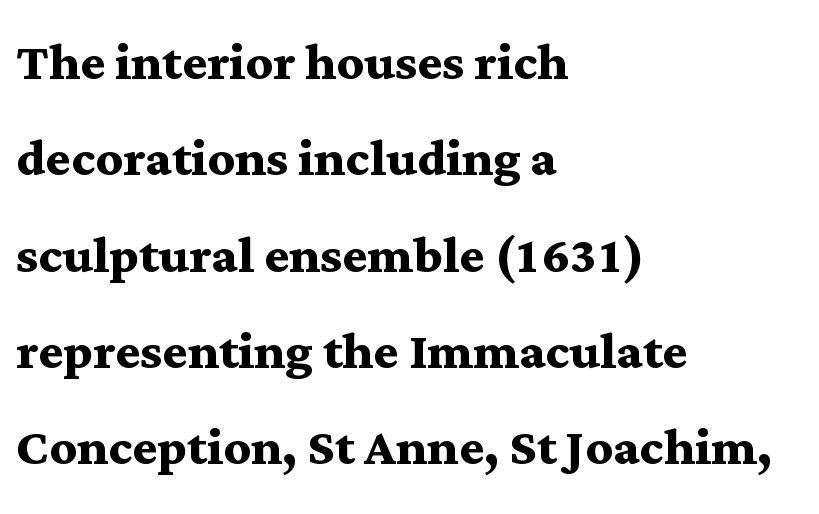
The image shows 66 px semibold, wide serif type, upright; set left-aligned, normal line spacing (1.46x), normal letter spacing, not underlined; medium stroke contrast and a medium x-height.
